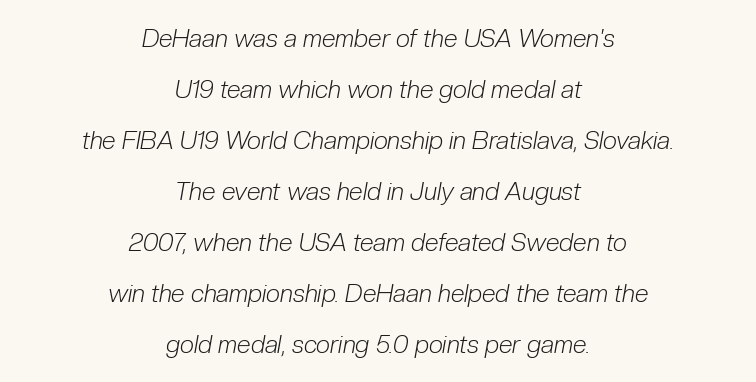
{"italic": "yes", "lean": "right", "slant_degrees": 10, "bold": "no", "underline": "no", "align": "center", "line_spacing": "loose", "line_spacing_ratio": 2.04, "letter_spacing": "normal", "letter_spacing_em": 0.0, "glyph_px": 25}
